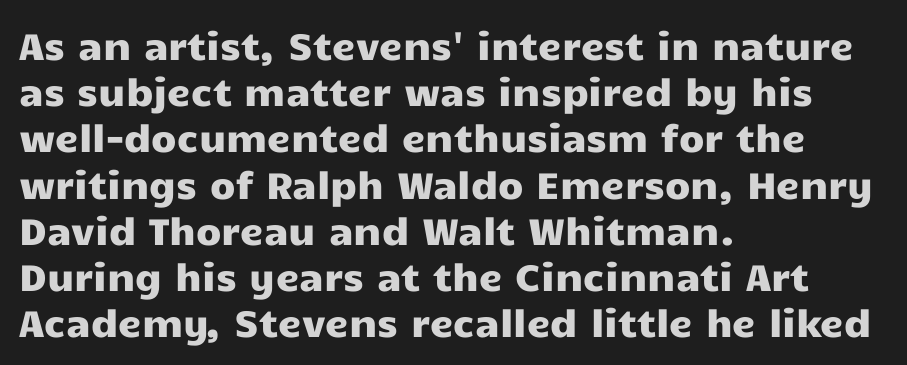
The image shows 37 px wide sans-serif type, upright; set left-aligned, normal line spacing (1.25x), normal letter spacing, not underlined; low stroke contrast and a medium x-height.
